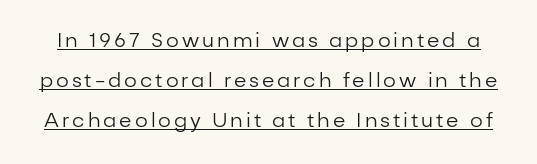
Q: Is the text bold? A: No.
Q: Is the text italic (slanted)? A: No, it is upright.
Q: Is the text underlined? A: Yes.
Q: Is the spacing between lines tight, normal or loose? A: Loose.
